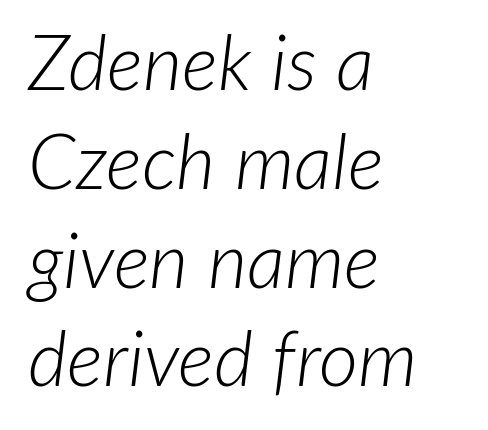
Q: Is the text bold? A: No.
Q: Is the text italic (slanted)? A: Yes, it leans right by about 7 degrees.
Q: Is the text underlined? A: No.
Q: How is the paragraph aligned? A: Left-aligned.
Q: Is the spacing between letters normal or unusually wide? A: Normal.
Q: Is the spacing between lines tight, normal or loose? A: Normal.
Q: Width (condensed, normal, or wide)? A: Normal.
Q: Stroke contrast? A: Low.
Q: x-height? A: Medium.
Q: Monospaced? A: No.
